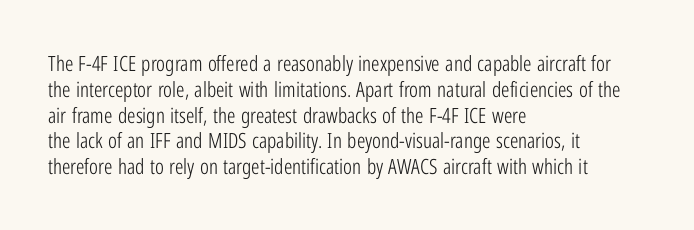
{"italic": "no", "bold": "no", "underline": "no", "align": "left", "line_spacing_ratio": 1.23, "letter_spacing": "normal", "letter_spacing_em": 0.0, "glyph_px": 21}
